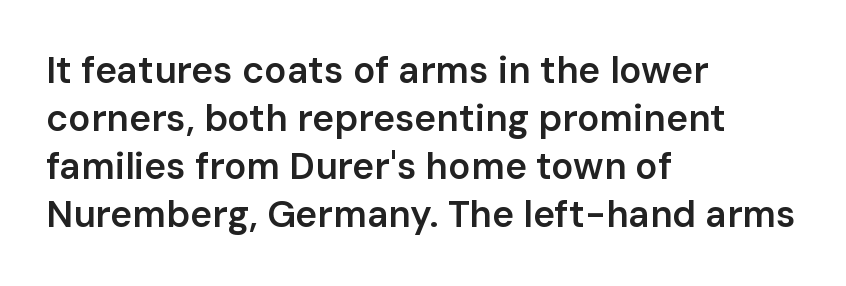
The image shows 37 px semibold sans-serif type, upright; set left-aligned, normal line spacing (1.3x), normal letter spacing, not underlined; low stroke contrast and a medium x-height.
